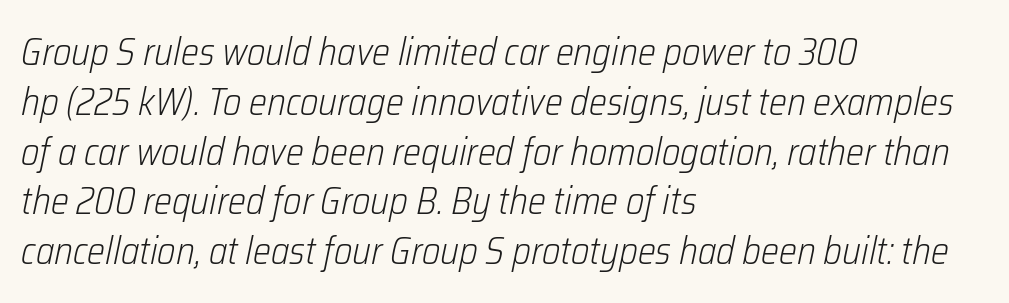
Q: Is the text bold? A: No.
Q: Is the text italic (slanted)? A: Yes, it leans right by about 12 degrees.
Q: Is the text underlined? A: No.
Q: How is the paragraph aligned? A: Left-aligned.
Q: Is the spacing between letters normal or unusually wide? A: Normal.
Q: Is the spacing between lines tight, normal or loose? A: Normal.
Q: Width (condensed, normal, or wide)? A: Condensed.
Q: Stroke contrast? A: Low.
Q: x-height? A: Medium.
Q: Monospaced? A: No.
